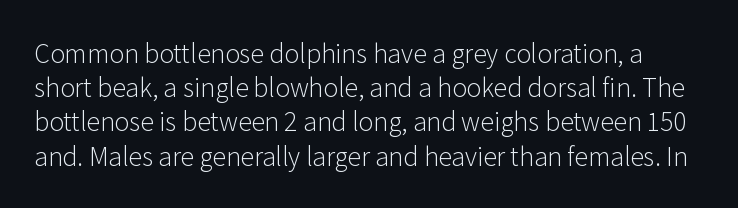
{"italic": "no", "bold": "no", "underline": "no", "line_spacing": "normal", "line_spacing_ratio": 1.37, "letter_spacing": "normal", "letter_spacing_em": 0.0, "glyph_px": 25}
